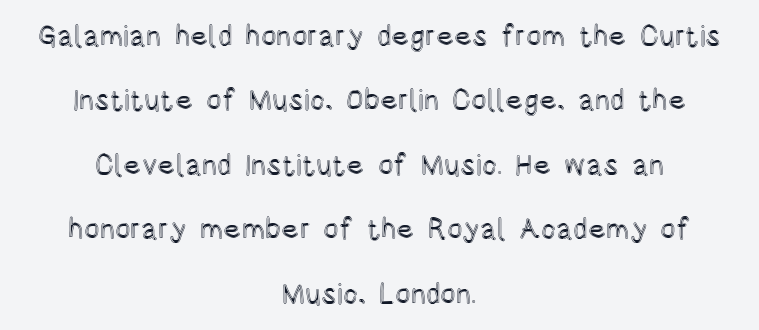
The image shows 29 px condensed type, upright; set centered, loose line spacing (2.22x), normal letter spacing, not underlined; a large x-height.
